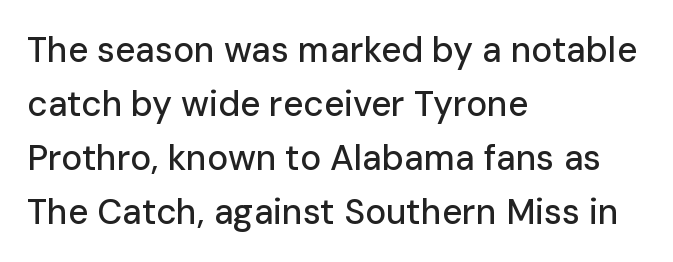
{"serif": "no", "italic": "no", "width": "normal", "stroke_contrast": "low", "x_height": "medium", "monospaced": "no", "underline": "no", "align": "left", "line_spacing": "normal", "line_spacing_ratio": 1.54, "letter_spacing": "normal", "letter_spacing_em": 0.0, "glyph_px": 35}
